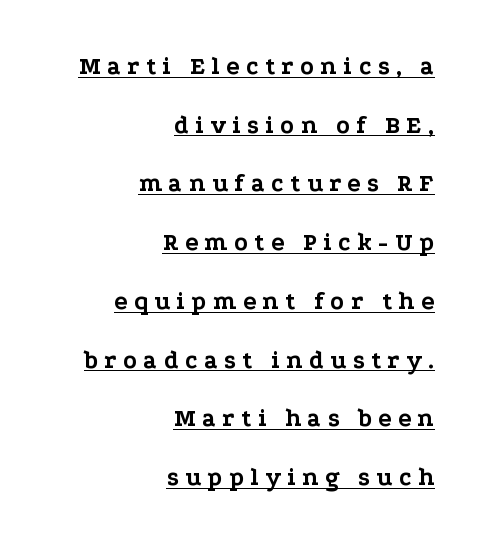
The image shows 25 px bold type, upright; set right-aligned, loose line spacing (2.35x), unusually wide letter spacing (+0.25 em), underlined.
